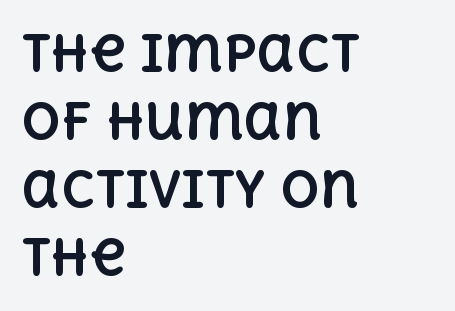
Q: Is the text bold? A: Yes.
Q: Is the text italic (slanted)? A: No, it is upright.
Q: Is the text underlined? A: No.
Q: How is the paragraph aligned? A: Left-aligned.
Q: Is the spacing between letters normal or unusually wide? A: Normal.
Q: Is the spacing between lines tight, normal or loose? A: Normal.
Q: Width (condensed, normal, or wide)? A: Normal.
Q: x-height? A: Large.
Q: Monospaced? A: No.
